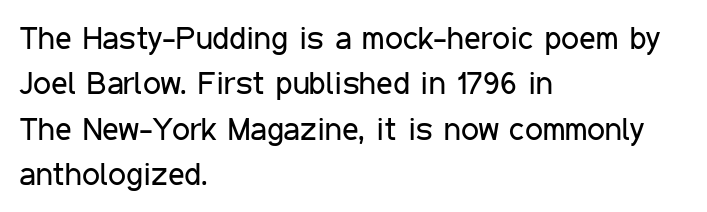
The image shows 32 px regular-weight, condensed sans-serif type, upright; set left-aligned, normal line spacing (1.42x), normal letter spacing, not underlined; low stroke contrast and a medium x-height.
